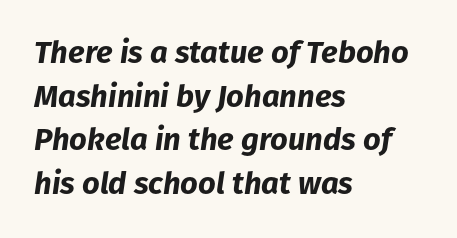
Q: Is the text bold? A: Yes.
Q: Is the text italic (slanted)? A: Yes, it leans right by about 8 degrees.
Q: Is the text underlined? A: No.
Q: How is the paragraph aligned? A: Left-aligned.
Q: Is the spacing between letters normal or unusually wide? A: Normal.
Q: Is the spacing between lines tight, normal or loose? A: Normal.
Q: Width (condensed, normal, or wide)? A: Normal.
Q: Stroke contrast? A: Low.
Q: x-height? A: Medium.
Q: Monospaced? A: No.
